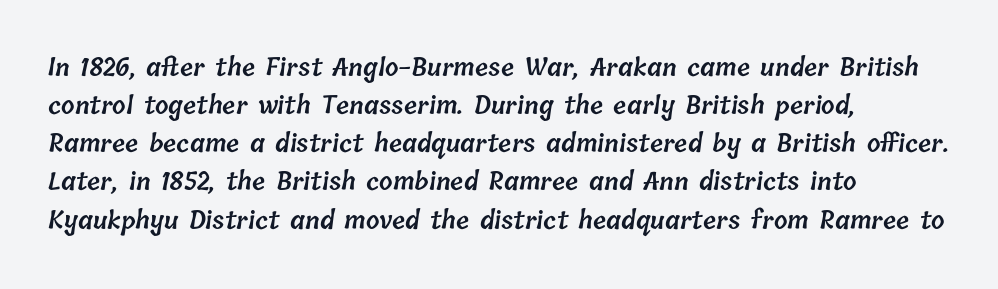
Whoever set this chose a conventional vertical rhythm. Spacing between characters is what you'd get straight out of the box. The font is running at a semibold setting, under full bold. Honestly, there is no underline to notice here at all.
